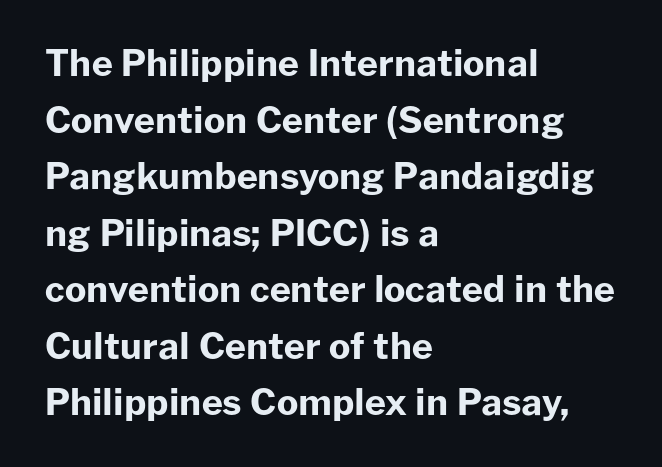
Q: Is the text bold? A: Yes.
Q: Is the text italic (slanted)? A: No, it is upright.
Q: Is the typeface a serif or a sans-serif typeface? A: Sans-serif.
Q: Is the text underlined? A: No.
Q: How is the paragraph aligned? A: Left-aligned.
Q: Is the spacing between letters normal or unusually wide? A: Normal.
Q: Is the spacing between lines tight, normal or loose? A: Normal.
Q: Width (condensed, normal, or wide)? A: Normal.
Q: Stroke contrast? A: Low.
Q: x-height? A: Medium.
Q: Monospaced? A: No.
